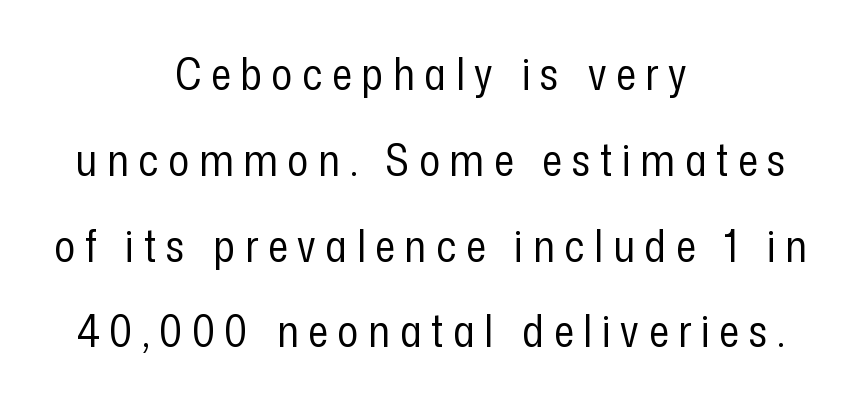
Look at the tracking — it's clearly loosened, letters drifting apart. Varying glyph widths throughout — classic text-font behaviour. Nope, not italic — everything's standing straight. The typeface chosen for these lines omits serifs. The designer dialed line spacing up above the default.
